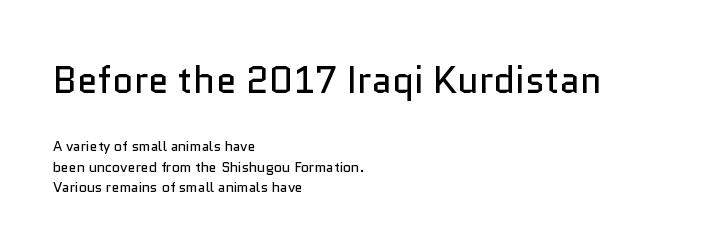
{"serif": "no", "italic": "no", "bold": "no", "weight": "regular", "width": "normal", "stroke_contrast": "low", "x_height": "medium", "monospaced": "no", "underline": "no", "align": "left", "line_spacing": "normal", "line_spacing_ratio": 1.45, "letter_spacing": "normal", "letter_spacing_em": 0.0, "larger_block": "first", "size_ratio": 2.64, "glyph_px": 37}
